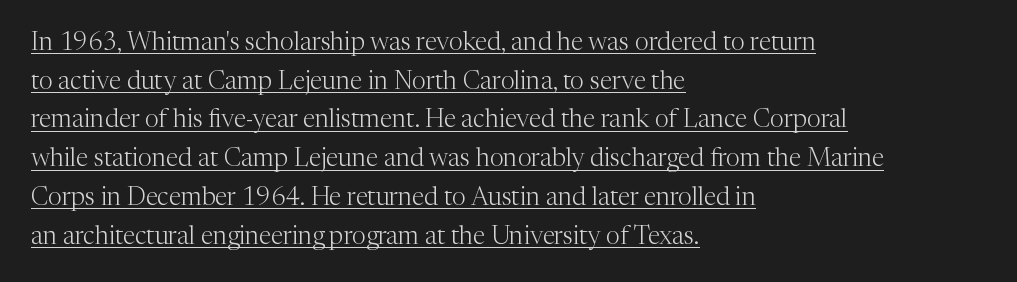
Q: Is the text bold? A: No.
Q: Is the text italic (slanted)? A: No, it is upright.
Q: Is the text underlined? A: Yes.
Q: How is the paragraph aligned? A: Left-aligned.
Q: Is the spacing between letters normal or unusually wide? A: Normal.
Q: Is the spacing between lines tight, normal or loose? A: Normal.
